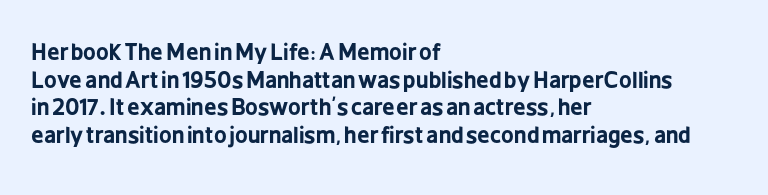
These words are printed bold, with thick strokes throughout. The string is rendered with underlining switched off. What's the leading like? Ordinary, nothing unusual. Tracking value appears to be zero — textbook default spacing. This rendering uses left alignment, leaving the right contour irregular. Every stem runs plumb, perpendicular to the baseline.
